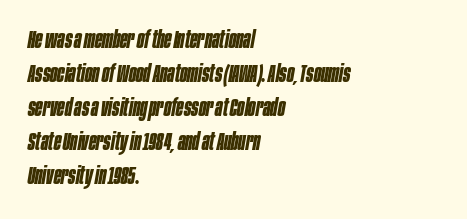
Rendered with sloped, italic letterforms. These lines stack with their left ends in a neat column. Notice how thick the strokes are: this is what a full bold looks like. Lines of text with bare space underneath. The vertical gap from one line to the next is medium.
